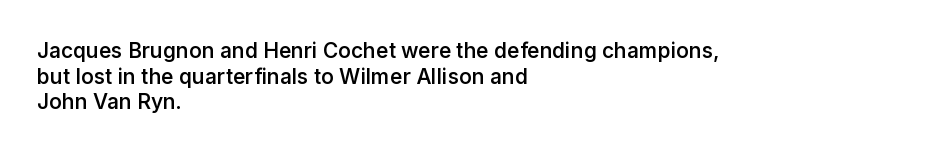
{"italic": "no", "bold": "semi", "underline": "no", "align": "left", "line_spacing_ratio": 1.22, "letter_spacing": "normal", "letter_spacing_em": 0.0, "glyph_px": 21}
